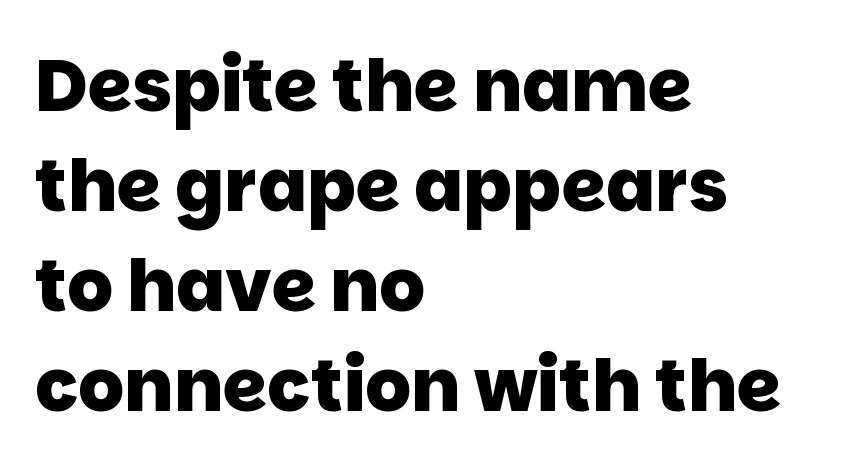
Typographic density is high because the face is bold. Is this a fixed-width face? No — the glyphs have proportional, varying widths. Clear beneath every line of the passage. If you measured baseline to baseline, you'd find a middling distance.
